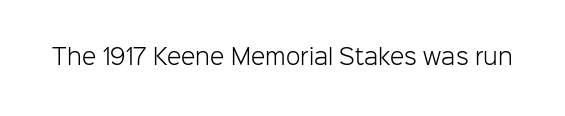
The passage shown is not underscored anywhere. The font's upright variant was chosen for this text. Stems here are at most as thick as an everyday book face. Observe the ordinary spacing: letters are neighbours, not strangers.
